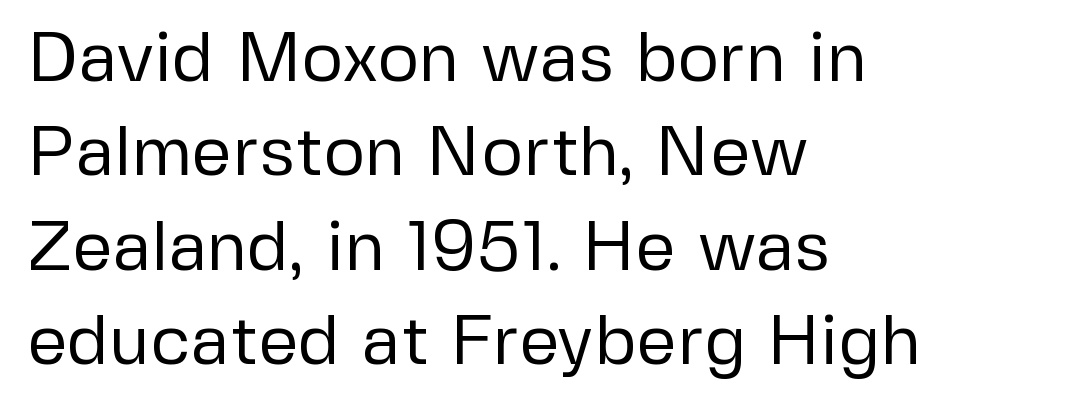
{"serif": "no", "italic": "no", "bold": "no", "weight": "regular", "width": "normal", "stroke_contrast": "low", "x_height": "medium", "monospaced": "no", "underline": "no", "align": "left", "line_spacing": "normal", "line_spacing_ratio": 1.33, "letter_spacing": "normal", "letter_spacing_em": 0.0, "glyph_px": 71}
